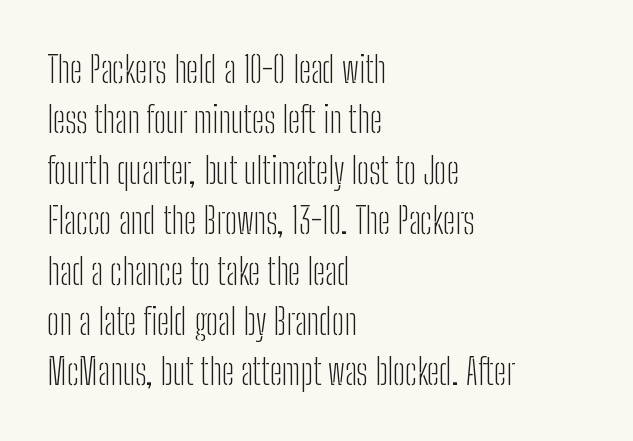
Q: Is the text bold? A: No.
Q: Is the text italic (slanted)? A: No, it is upright.
Q: Is the typeface a serif or a sans-serif typeface? A: Sans-serif.
Q: Is the text underlined? A: No.
Q: How is the paragraph aligned? A: Left-aligned.
Q: Is the spacing between letters normal or unusually wide? A: Normal.
Q: Is the spacing between lines tight, normal or loose? A: Normal.
Q: Width (condensed, normal, or wide)? A: Condensed.
Q: Stroke contrast? A: Low.
Q: x-height? A: Medium.
Q: Monospaced? A: No.
